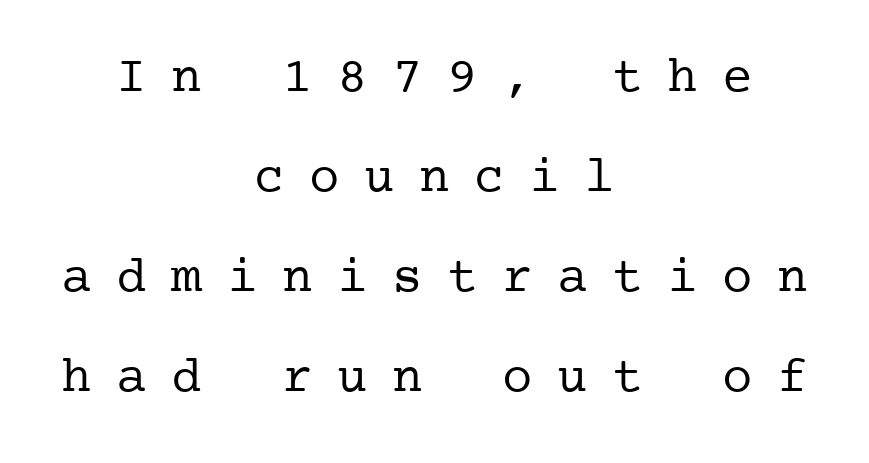
Q: Is the text bold? A: No.
Q: Is the text italic (slanted)? A: No, it is upright.
Q: Is the typeface a serif or a sans-serif typeface? A: Serif.
Q: Is the text underlined? A: No.
Q: How is the paragraph aligned? A: Centered.
Q: Is the spacing between letters normal or unusually wide? A: Unusually wide.
Q: Is the spacing between lines tight, normal or loose? A: Loose.
Q: Width (condensed, normal, or wide)? A: Normal.
Q: Stroke contrast? A: Low.
Q: x-height? A: Medium.
